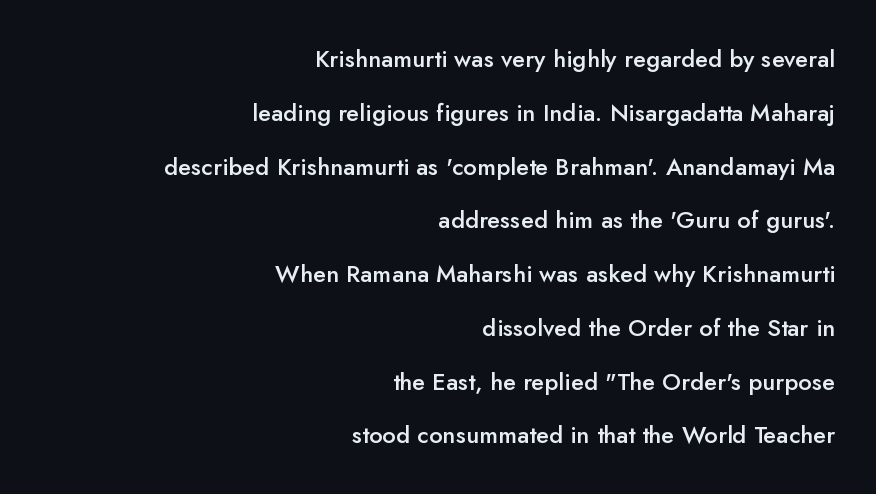
{"italic": "no", "bold": "semi", "underline": "no", "align": "right", "line_spacing": "loose", "line_spacing_ratio": 2.24, "letter_spacing": "normal", "letter_spacing_em": 0.0, "glyph_px": 24}
